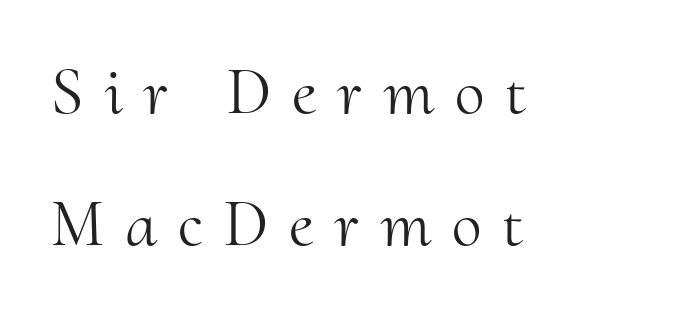
The image shows 68 px light serif type, upright; set left-aligned, loose line spacing (1.94x), unusually wide letter spacing (+0.31 em), not underlined; medium stroke contrast and a small x-height.
